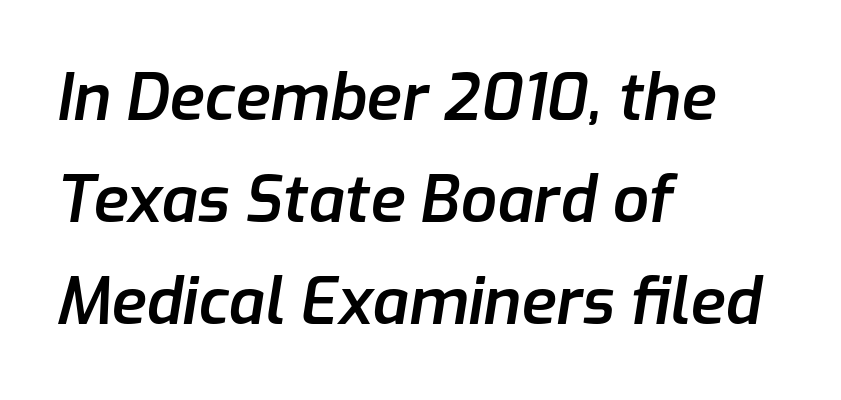
{"italic": "yes", "lean": "right", "slant_degrees": 9, "bold": "semi", "weight": "semibold", "width": "normal", "stroke_contrast": "low", "x_height": "medium", "monospaced": "no", "underline": "no", "align": "left", "line_spacing": "normal", "line_spacing_ratio": 1.59, "letter_spacing": "normal", "letter_spacing_em": 0.0, "glyph_px": 64}
